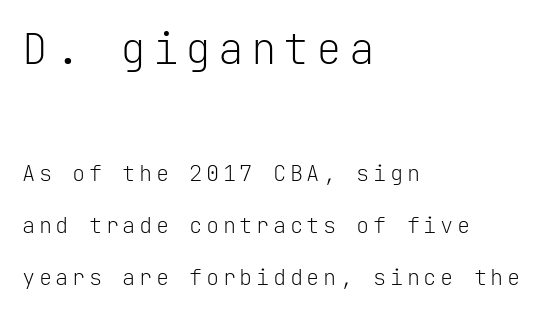
Weight: regular or lighter. Serif or sans? Sans — the stroke terminals are bare. Does the leading feel generous? Absolutely, it's lavish. Look at the glyph heights: the upper group is clearly the bigger setting. The words here are not underlined. Here the designer chose a console-style face with uniform glyph widths.
